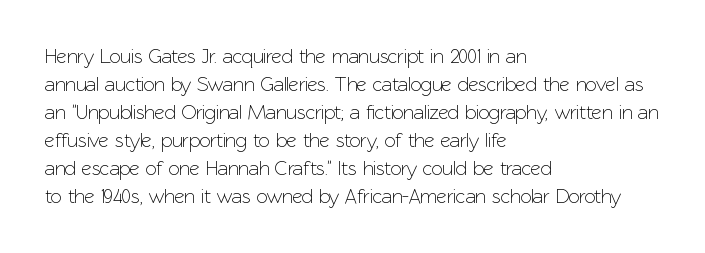
Ordinary non-slanted type is in use. Type without underlining. A typesetter would call this zero additional tracking. Horizontally, the lines are justified to the leading edge only. Honestly, the row spacing looks completely unremarkable.
